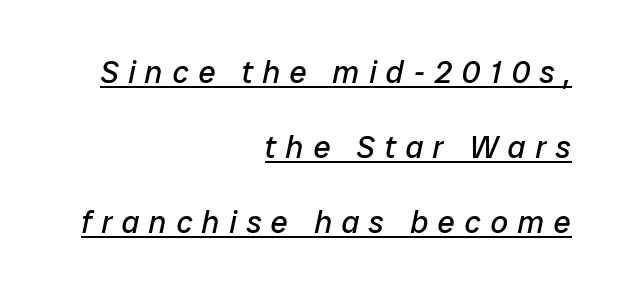
Q: Is the text bold? A: No.
Q: Is the text italic (slanted)? A: Yes, it leans right by about 12 degrees.
Q: Is the text underlined? A: Yes.
Q: How is the paragraph aligned? A: Right-aligned.
Q: Is the spacing between letters normal or unusually wide? A: Unusually wide.
Q: Is the spacing between lines tight, normal or loose? A: Loose.
Q: Width (condensed, normal, or wide)? A: Normal.
Q: Stroke contrast? A: Low.
Q: x-height? A: Medium.
Q: Monospaced? A: No.
